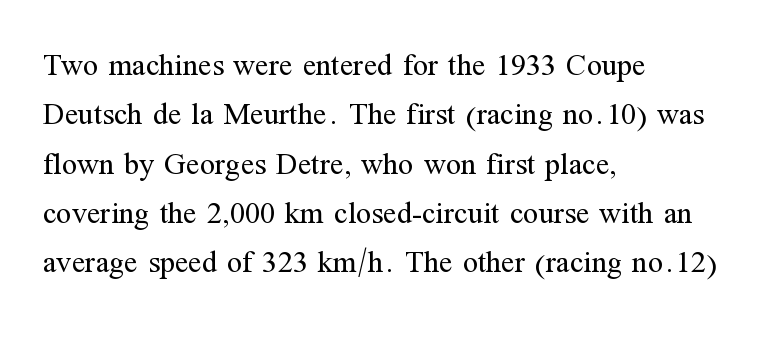
{"serif": "yes", "italic": "no", "bold": "no", "weight": "regular", "width": "normal", "stroke_contrast": "medium", "x_height": "medium", "monospaced": "no", "underline": "no", "align": "left", "line_spacing": "normal", "line_spacing_ratio": 1.59, "letter_spacing": "normal", "letter_spacing_em": 0.0, "glyph_px": 31}
